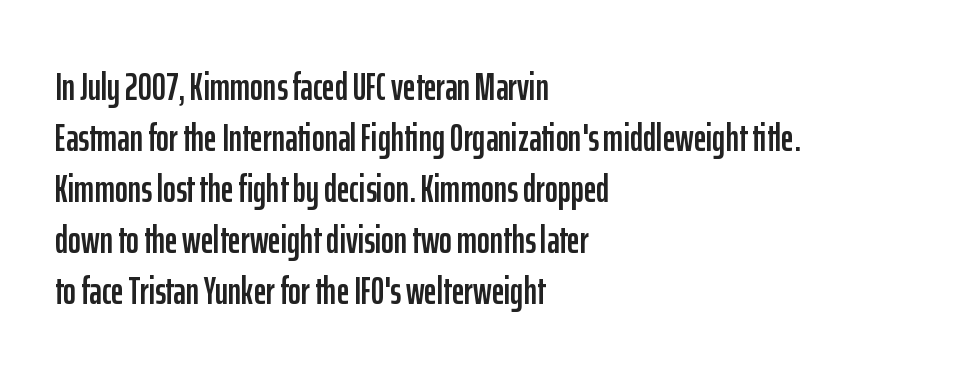
Baseline-to-baseline distance is the conventional proportion of letter height. The compositor pushed each line to the left boundary. Nothing unusual about the tracking: characters are spaced as the font intends. The passage shown is typed in a proportional face where columns would drift. The axis of the letterforms is exactly vertical.
